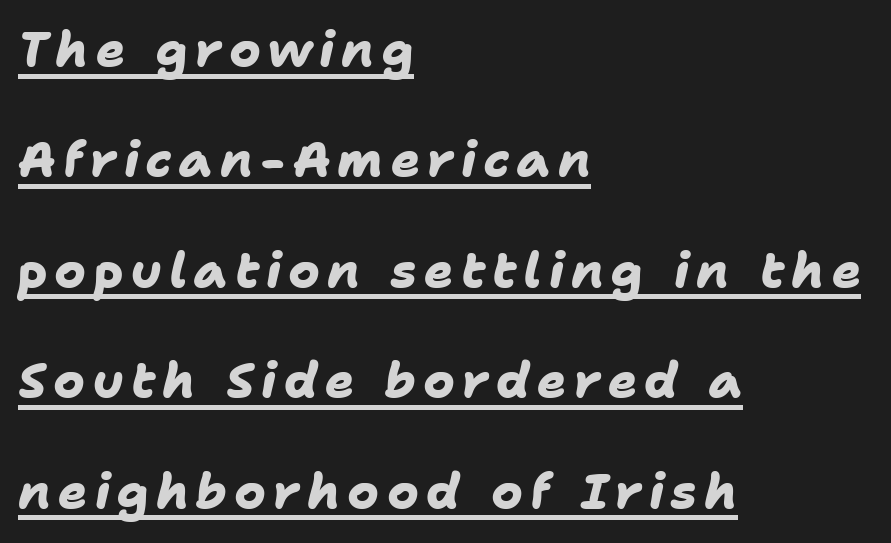
The image shows 48 px heavy sans-serif type; set left-aligned, loose line spacing (2.3x), underlined; low stroke contrast and a medium x-height.
